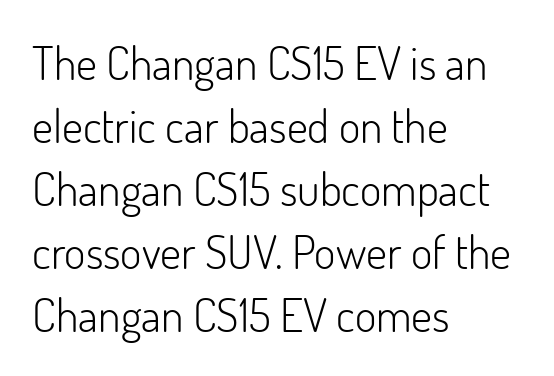
The image shows 46 px light sans-serif type, upright; set left-aligned, normal line spacing (1.37x), normal letter spacing, not underlined; low stroke contrast and a small x-height.
